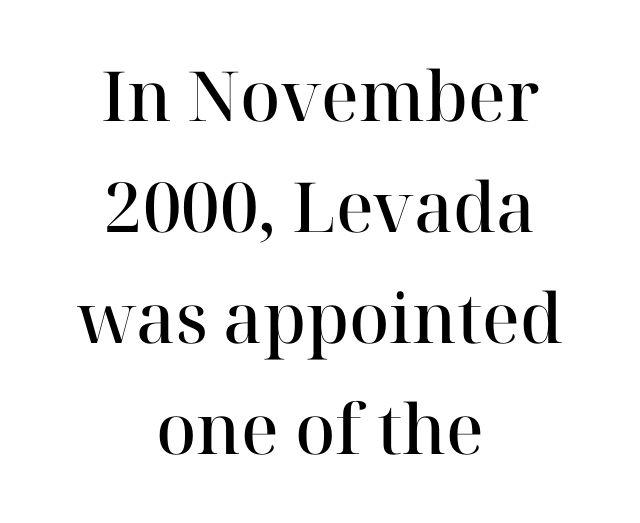
The image shows 69 px semibold serif type, upright; set centered, normal line spacing (1.61x), normal letter spacing, not underlined; high stroke contrast and a medium x-height.
